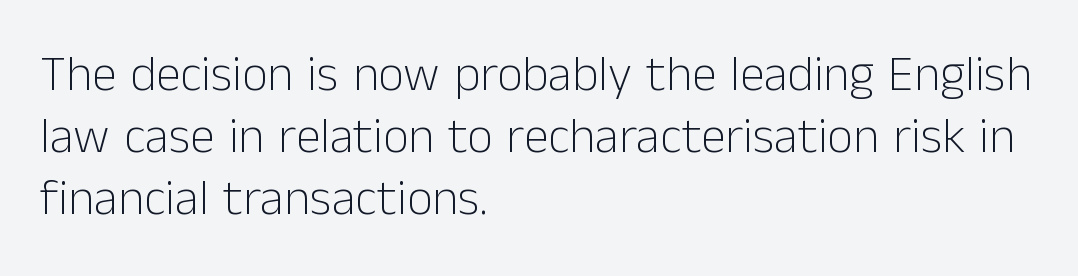
Q: Is the text bold? A: No.
Q: Is the text italic (slanted)? A: No, it is upright.
Q: Is the typeface a serif or a sans-serif typeface? A: Sans-serif.
Q: Is the text underlined? A: No.
Q: How is the paragraph aligned? A: Left-aligned.
Q: Is the spacing between letters normal or unusually wide? A: Normal.
Q: Width (condensed, normal, or wide)? A: Normal.
Q: Stroke contrast? A: Low.
Q: x-height? A: Medium.
Q: Monospaced? A: No.
